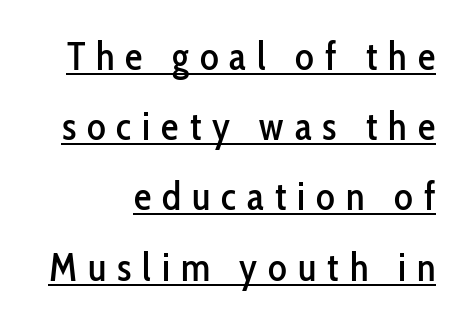
The specimen reads as upright at a glance. Honestly, the underline is the first thing you notice here. Proportional: the letters do not fall into vertical columns. The rendering shows plain stroke endings on the letterforms — a sans-serif design. The lines in this sample share a right terminus and differ only in where they begin.
